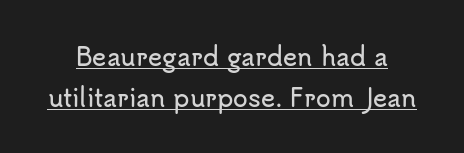
Q: Is the text italic (slanted)? A: No, it is upright.
Q: Is the text underlined? A: Yes.
Q: Is the spacing between letters normal or unusually wide? A: Normal.
